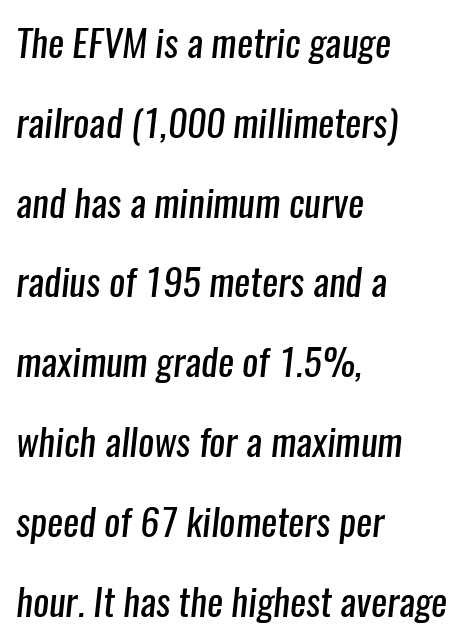
The face used here is a sans, in the tradition of grotesques and geometrics. The line texture is even and compact thanks to regular tracking. Heft: none added — not bold. Check under the words: just untouched page. In terms of leading, this rendering errs on the spacious side. Here the designer chose a conventional face with non-uniform glyph widths.
